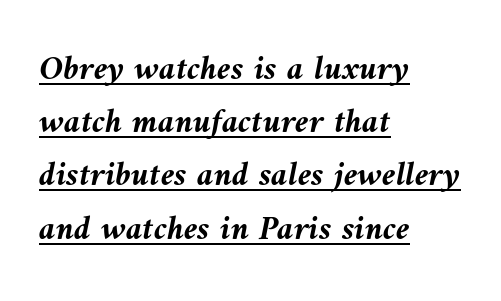
{"italic": "yes", "lean": "left", "slant_degrees": 9, "bold": "yes", "weight": "semibold", "width": "normal", "stroke_contrast": "medium", "x_height": "medium", "monospaced": "no", "underline": "yes", "align": "left", "line_spacing": "normal", "line_spacing_ratio": 1.52, "letter_spacing": "normal", "letter_spacing_em": 0.0, "glyph_px": 35}
